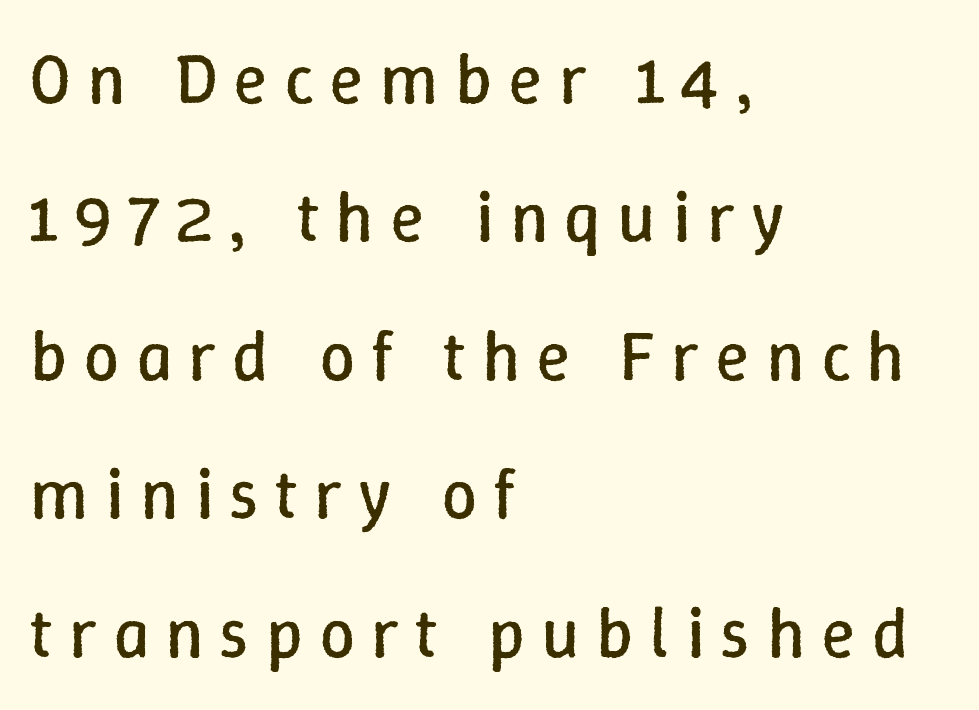
The image shows 71 px regular-weight type, upright; set left-aligned, loose line spacing (1.95x), unusually wide letter spacing (+0.23 em), not underlined; low stroke contrast and a medium x-height.
